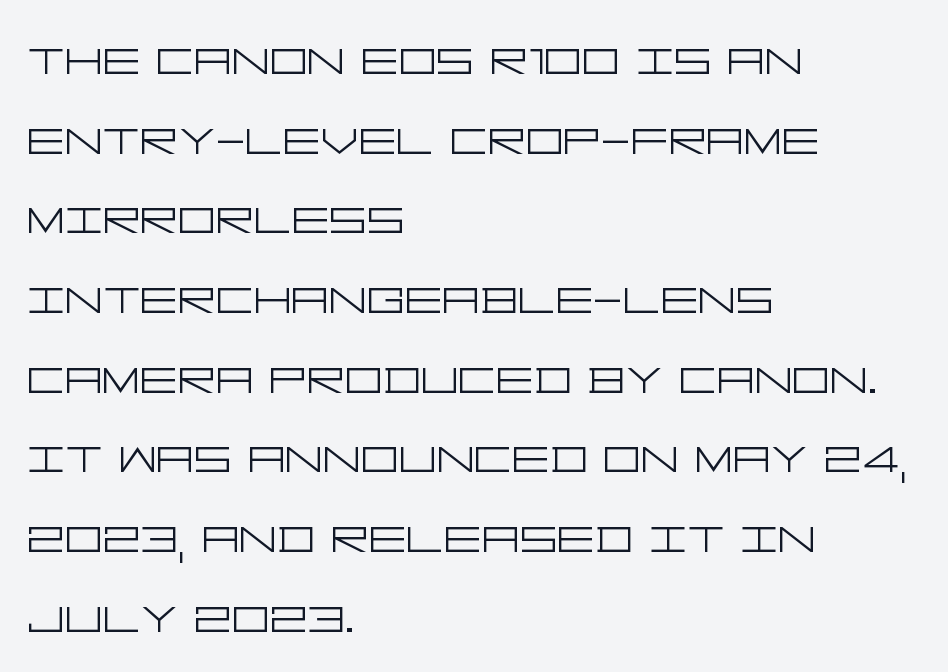
Q: Is the text bold? A: No.
Q: Is the text italic (slanted)? A: No, it is upright.
Q: Is the typeface a serif or a sans-serif typeface? A: Sans-serif.
Q: Is the text underlined? A: No.
Q: How is the paragraph aligned? A: Left-aligned.
Q: Is the spacing between letters normal or unusually wide? A: Normal.
Q: Is the spacing between lines tight, normal or loose? A: Normal.
Q: Width (condensed, normal, or wide)? A: Wide.
Q: Stroke contrast? A: Low.
Q: x-height? A: Large.
